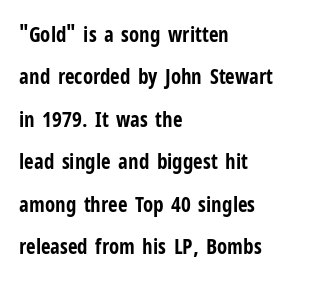
Q: Is the text bold? A: Yes.
Q: Is the text italic (slanted)? A: No, it is upright.
Q: Is the text underlined? A: No.
Q: How is the paragraph aligned? A: Left-aligned.
Q: Is the spacing between letters normal or unusually wide? A: Normal.
Q: Is the spacing between lines tight, normal or loose? A: Loose.
